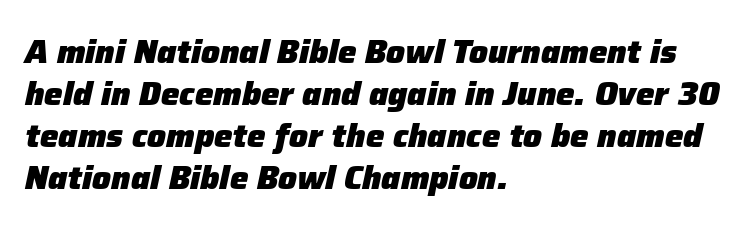
Q: Is the text bold? A: Yes.
Q: Is the text italic (slanted)? A: Yes, it leans right by about 12 degrees.
Q: Is the text underlined? A: No.
Q: How is the paragraph aligned? A: Left-aligned.
Q: Is the spacing between letters normal or unusually wide? A: Normal.
Q: Is the spacing between lines tight, normal or loose? A: Normal.
Q: Width (condensed, normal, or wide)? A: Normal.
Q: Stroke contrast? A: Low.
Q: x-height? A: Medium.
Q: Monospaced? A: No.
